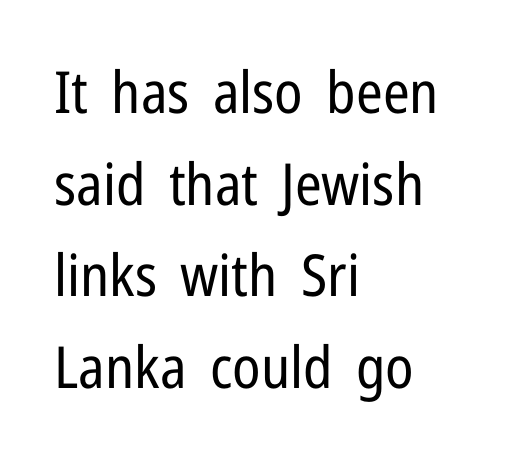
{"serif": "no", "italic": "no", "bold": "no", "weight": "regular", "width": "condensed", "stroke_contrast": "low", "x_height": "medium", "monospaced": "no", "underline": "no", "align": "left", "line_spacing": "normal", "line_spacing_ratio": 1.58, "letter_spacing": "normal", "letter_spacing_em": 0.0, "glyph_px": 58}
